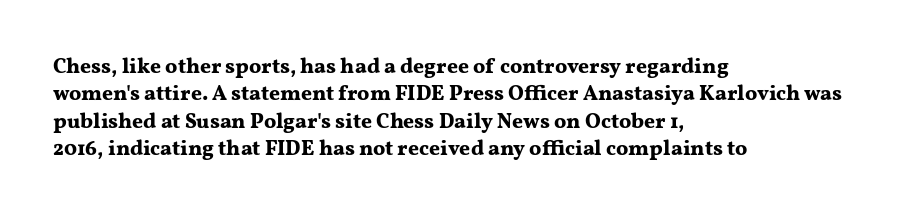
Q: Is the text bold? A: Yes.
Q: Is the text italic (slanted)? A: No, it is upright.
Q: Is the text underlined? A: No.
Q: How is the paragraph aligned? A: Left-aligned.
Q: Is the spacing between letters normal or unusually wide? A: Normal.
Q: Is the spacing between lines tight, normal or loose? A: Normal.
